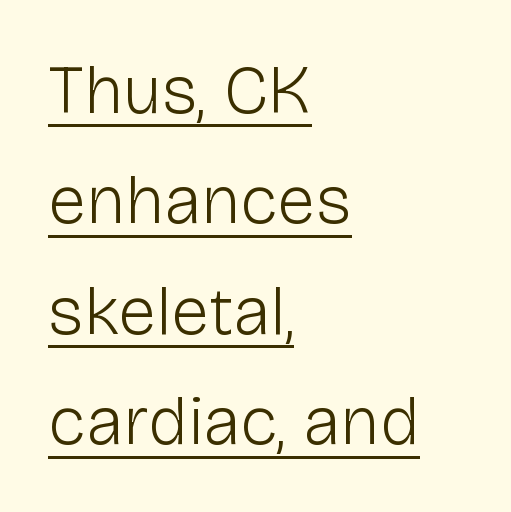
The letters look calm and open, with moderate or lighter stems. Does the lettering tilt? It doesn't — this is upright. Standard letterfit; no display-style spreading of the glyphs. Font category for this specimen: sans-serif. Here the designer chose a conventional face with non-uniform glyph widths.
